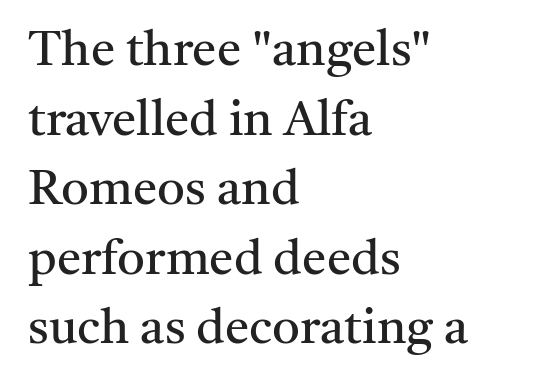
{"serif": "yes", "italic": "no", "bold": "no", "weight": "regular", "width": "normal", "stroke_contrast": "medium", "x_height": "medium", "monospaced": "no", "underline": "no", "align": "left", "line_spacing": "normal", "line_spacing_ratio": 1.42, "letter_spacing": "normal", "letter_spacing_em": 0.0, "glyph_px": 49}
